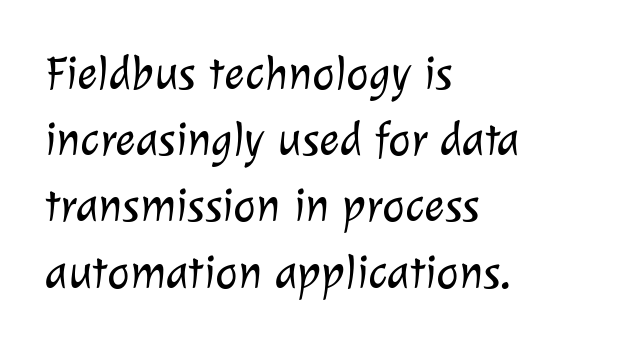
The image shows 48 px light sans-serif type; set left-aligned, normal line spacing (1.38x), normal letter spacing, not underlined; low stroke contrast and a medium x-height.
